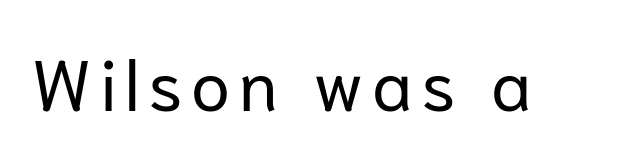
The image shows 71 px regular-weight sans-serif type, upright; set not underlined; low stroke contrast and a medium x-height.
